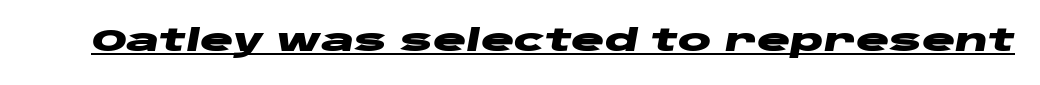
Summary of weight: heavy, a full bold. This sample carries an underscore along the baseline area. Varying glyph widths throughout — classic text-font behaviour. Short note: letters normally spaced. Posture: slanted.
